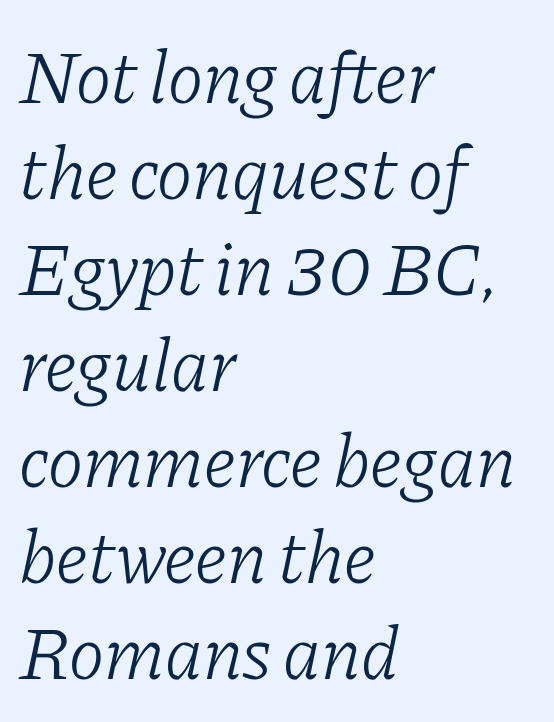
{"serif": "yes", "italic": "yes", "lean": "right", "slant_degrees": 11, "bold": "no", "weight": "light", "width": "normal", "stroke_contrast": "low", "x_height": "medium", "monospaced": "no", "underline": "no", "align": "left", "line_spacing": "normal", "line_spacing_ratio": 1.28, "letter_spacing": "normal", "letter_spacing_em": 0.0, "glyph_px": 75}
